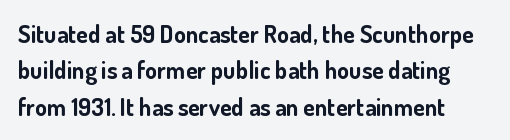
The image shows 24 px bold type, upright; set normal line spacing (1.52x), normal letter spacing, not underlined.
